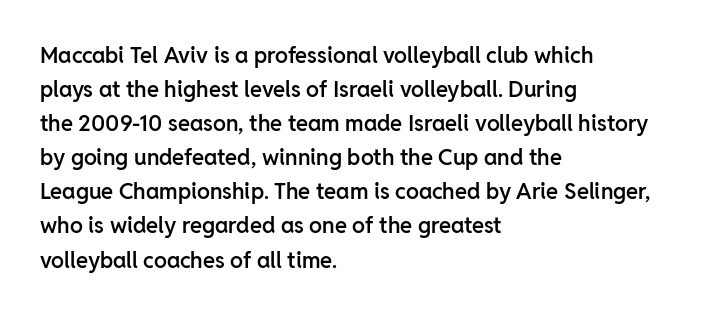
Q: Is the text bold? A: Semi-bold.
Q: Is the text italic (slanted)? A: No, it is upright.
Q: Is the text underlined? A: No.
Q: How is the paragraph aligned? A: Left-aligned.
Q: Is the spacing between letters normal or unusually wide? A: Normal.
Q: Is the spacing between lines tight, normal or loose? A: Normal.
